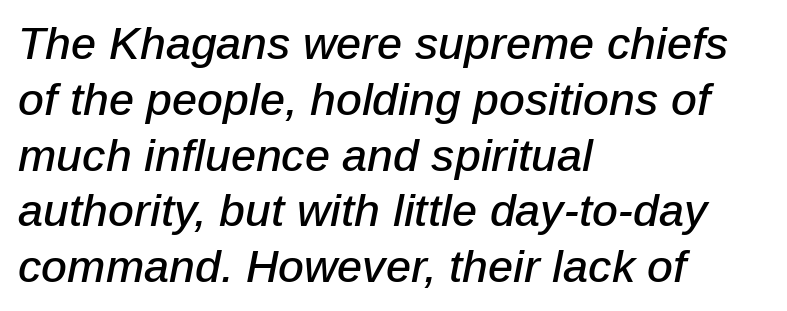
The lines are quadded left. Beneath every word, the page is bare. Would a proofreader flag this as italicized? Yes. The passage shown is typed in a proportional face where columns would drift. The rendering keeps characters at their native spacing.
